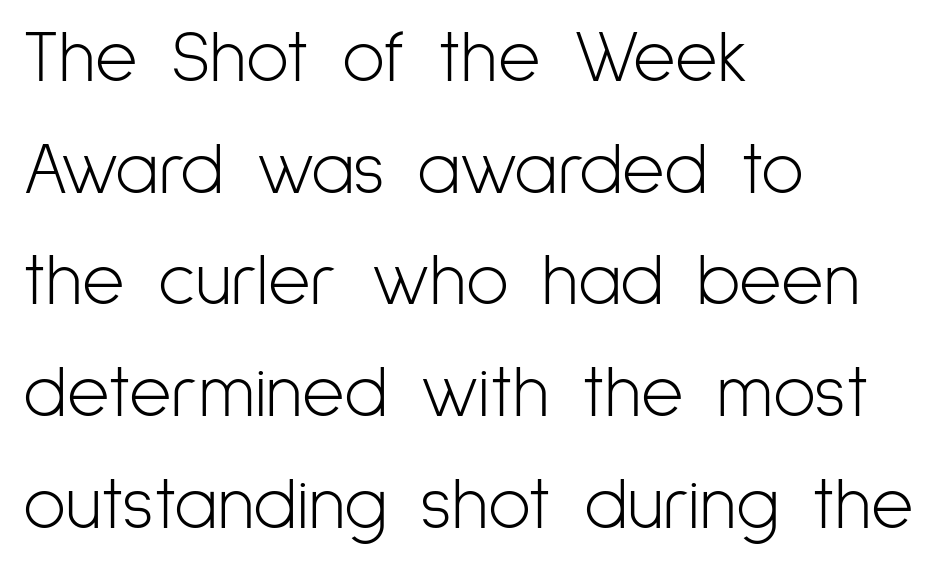
Line starts are locked; line ends wander. The specimen reads as upright at a glance. This rendering features lettering with no underline. The font is comparable to plain body text, perhaps lighter.
